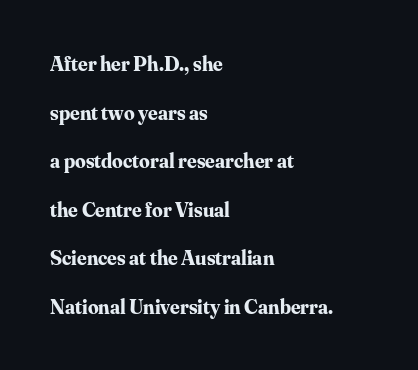
These words are printed bold, with thick strokes throughout. The rendering anchors every line to the left-hand side. Honestly, there is no underline to notice here at all. The typography opts for an upright posture over an oblique one.
